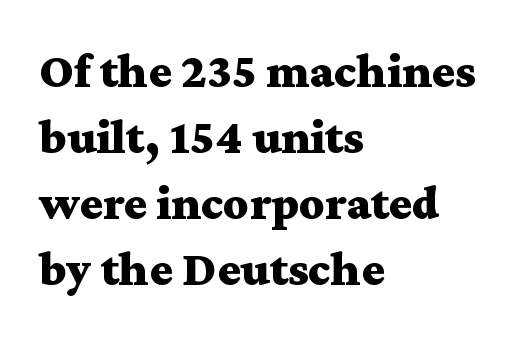
The image shows 49 px bold, wide serif type, upright; set left-aligned, normal line spacing (1.35x), normal letter spacing, not underlined; medium stroke contrast and a medium x-height.
